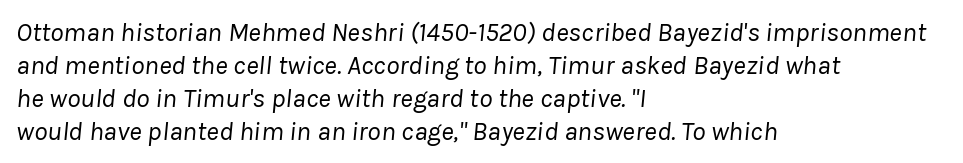
This is oblique type, the kind used for emphasis or titles. Look at the tracking — it's just the regular setting, nothing added. Any mark beneath the type? The region is blank. If you drew a ruler down the left edge, every line would touch it. Ink coverage per letter is moderate at most.
